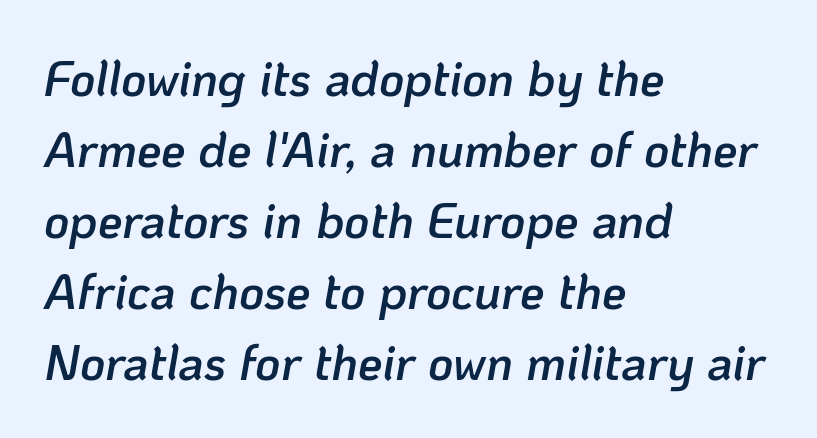
The image shows 49 px semibold type, italic (leaning right); set left-aligned, normal line spacing (1.45x), normal letter spacing, not underlined; low stroke contrast and a medium x-height.
